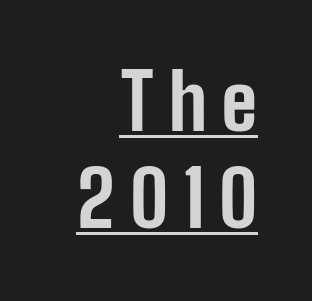
{"serif": "no", "italic": "no", "bold": "yes", "weight": "bold", "width": "condensed", "stroke_contrast": "low", "x_height": "medium", "monospaced": "no", "underline": "yes", "align": "right", "line_spacing": "normal", "line_spacing_ratio": 1.26, "glyph_px": 77}
